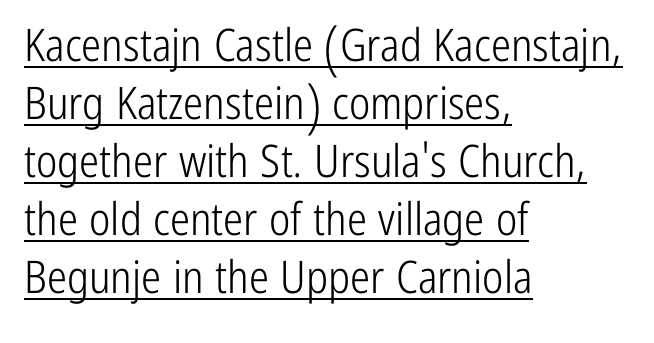
Each letter keeps its own natural width here, so spacing adapts to shape. This sample carries an underscore along the baseline area. Is there much room between lines? A standard amount, neither cramped nor airy. A sans-serif font was chosen for this passage. Caption: multi-line text, flush left, ragged right.
